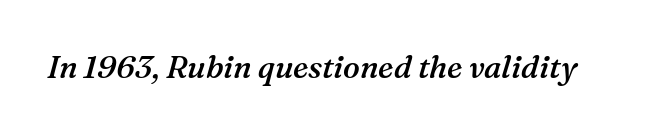
{"serif": "yes", "italic": "yes", "lean": "right", "slant_degrees": 16, "bold": "semi", "weight": "semibold", "width": "normal", "stroke_contrast": "medium", "x_height": "medium", "monospaced": "no", "underline": "no", "letter_spacing": "normal", "letter_spacing_em": 0.0, "glyph_px": 31}
